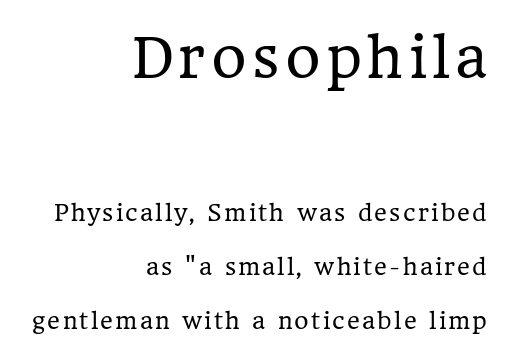
{"serif": "yes", "italic": "no", "bold": "no", "weight": "regular", "width": "normal", "stroke_contrast": "low", "x_height": "medium", "monospaced": "no", "underline": "no", "align": "right", "line_spacing": "loose", "line_spacing_ratio": 2.45, "larger_block": "first", "size_ratio": 2.45, "glyph_px": 54}
